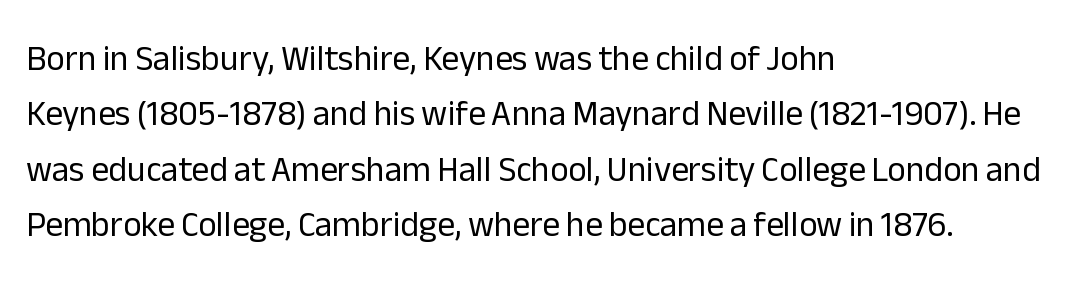
Q: Is the text bold? A: No.
Q: Is the text italic (slanted)? A: No, it is upright.
Q: Is the typeface a serif or a sans-serif typeface? A: Sans-serif.
Q: Is the text underlined? A: No.
Q: How is the paragraph aligned? A: Left-aligned.
Q: Is the spacing between letters normal or unusually wide? A: Normal.
Q: Is the spacing between lines tight, normal or loose? A: Normal.
Q: Width (condensed, normal, or wide)? A: Normal.
Q: Stroke contrast? A: Low.
Q: x-height? A: Medium.
Q: Monospaced? A: No.
